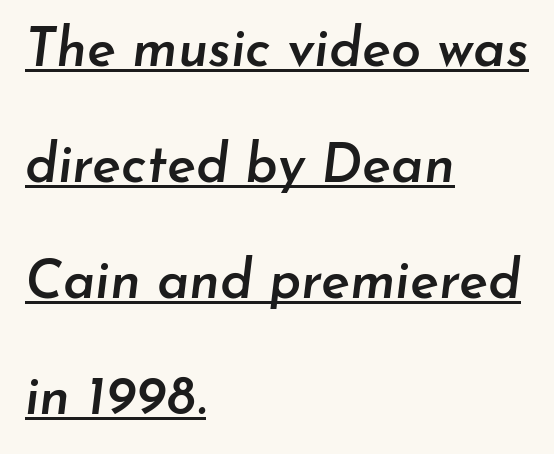
The image shows 54 px semibold type, italic (leaning right); set left-aligned, loose line spacing (2.15x), normal letter spacing, underlined; low stroke contrast and a small x-height.
